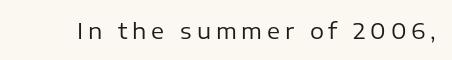
The image shows 22 px text type, upright; set unusually wide letter spacing (+0.22 em), not underlined.
